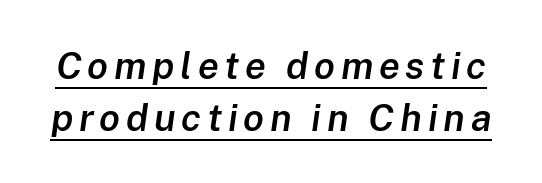
Character widths vary here, with narrow letters taking less room than wide ones. Whoever set this chose a conventional vertical rhythm. It's the slanting kind of type. Underlined type. A somewhat darkened texture: the type is semibold rather than bold.
